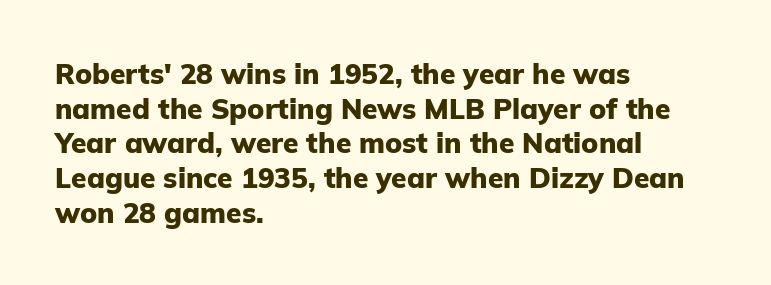
Q: Is the text bold? A: Yes.
Q: Is the text italic (slanted)? A: No, it is upright.
Q: Is the typeface a serif or a sans-serif typeface? A: Sans-serif.
Q: Is the text underlined? A: No.
Q: How is the paragraph aligned? A: Left-aligned.
Q: Is the spacing between letters normal or unusually wide? A: Normal.
Q: Width (condensed, normal, or wide)? A: Normal.
Q: Stroke contrast? A: Low.
Q: x-height? A: Medium.
Q: Monospaced? A: No.
